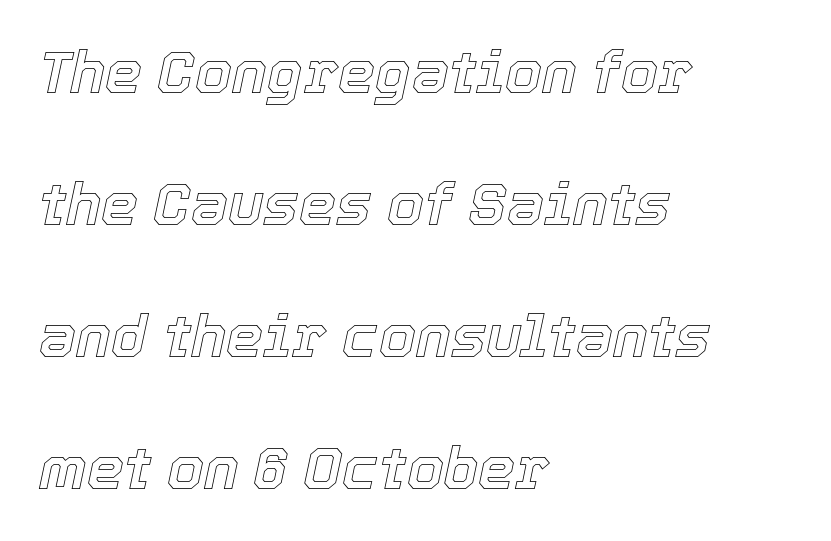
{"italic": "yes", "lean": "right", "slant_degrees": 12, "width": "normal", "x_height": "medium", "monospaced": "no", "underline": "no", "align": "left", "line_spacing": "loose", "line_spacing_ratio": 2.24, "letter_spacing": "normal", "letter_spacing_em": 0.0, "glyph_px": 59}
